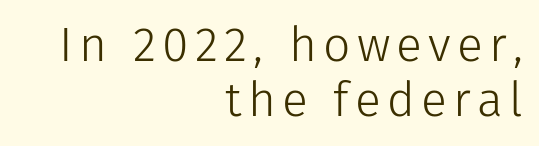
No italicization has been applied; the sample stays upright. Glance below the letters and you will spot only blank space. Counters stay open thanks to moderate or lighter strokes. Leftover space on each line is placed entirely before the opening word. Think of a printed novel: that variable character pitch is what you see here.
